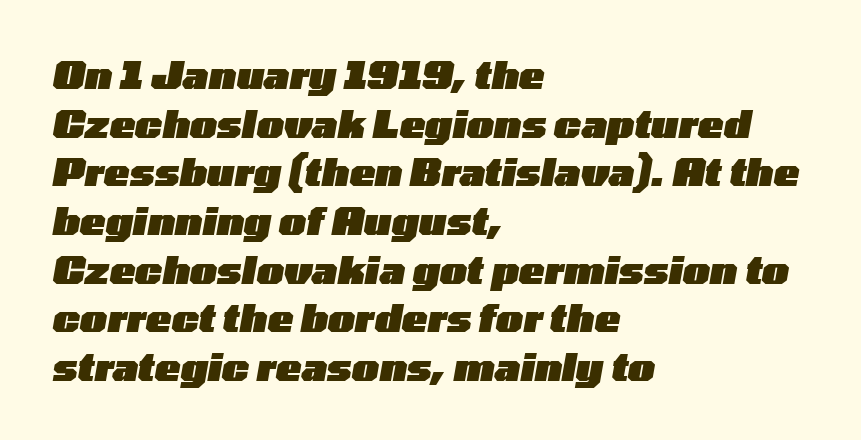
The image shows 38 px heavy, wide type, italic (leaning right); set left-aligned, normal line spacing (1.28x), normal letter spacing, not underlined; low stroke contrast and a medium x-height.
